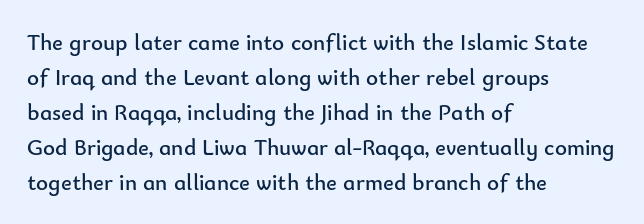
Q: Is the text bold? A: No.
Q: Is the text italic (slanted)? A: No, it is upright.
Q: Is the text underlined? A: No.
Q: How is the paragraph aligned? A: Left-aligned.
Q: Is the spacing between letters normal or unusually wide? A: Normal.
Q: Is the spacing between lines tight, normal or loose? A: Normal.
